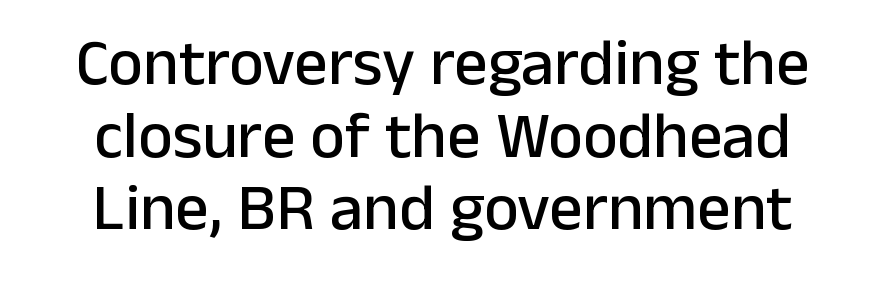
{"serif": "no", "italic": "no", "width": "normal", "stroke_contrast": "low", "x_height": "medium", "monospaced": "no", "underline": "no", "align": "center", "line_spacing": "tight", "line_spacing_ratio": 1.1, "letter_spacing": "normal", "letter_spacing_em": 0.0, "glyph_px": 66}
